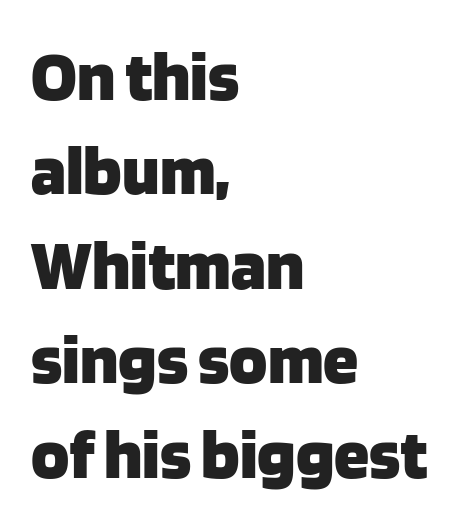
Q: Is the text bold? A: Yes.
Q: Is the text italic (slanted)? A: No, it is upright.
Q: Is the typeface a serif or a sans-serif typeface? A: Sans-serif.
Q: Is the text underlined? A: No.
Q: How is the paragraph aligned? A: Left-aligned.
Q: Is the spacing between letters normal or unusually wide? A: Normal.
Q: Is the spacing between lines tight, normal or loose? A: Normal.
Q: Width (condensed, normal, or wide)? A: Normal.
Q: Stroke contrast? A: Low.
Q: x-height? A: Large.
Q: Monospaced? A: No.
